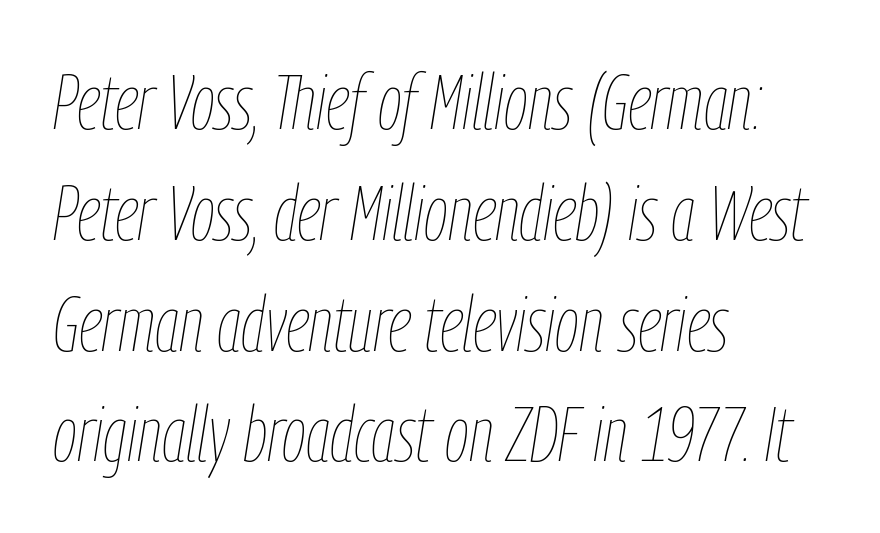
Q: Is the text bold? A: No.
Q: Is the text italic (slanted)? A: Yes, it leans right by about 9 degrees.
Q: Is the text underlined? A: No.
Q: How is the paragraph aligned? A: Left-aligned.
Q: Is the spacing between letters normal or unusually wide? A: Normal.
Q: Is the spacing between lines tight, normal or loose? A: Normal.
Q: Width (condensed, normal, or wide)? A: Condensed.
Q: Stroke contrast? A: Low.
Q: x-height? A: Medium.
Q: Monospaced? A: No.
